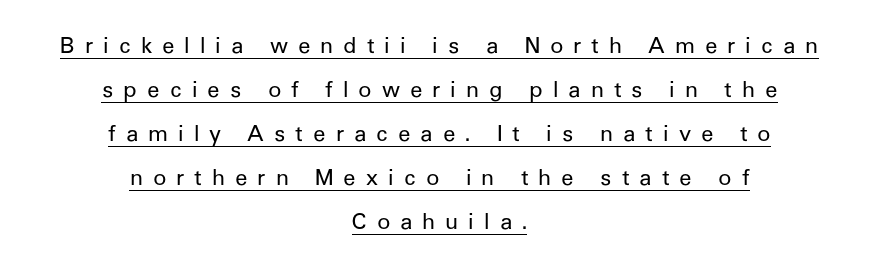
The image shows 22 px text type, upright; set centered, loose line spacing (2.0x), unusually wide letter spacing (+0.45 em), underlined.
